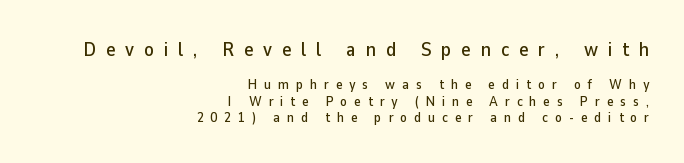
Caption: expanded tracking, letters set apart. Where is the straight margin? On the right. Whoever set this made the first block the dominant, larger element. Posture: upright roman. The gap between lines stays unmarked.
